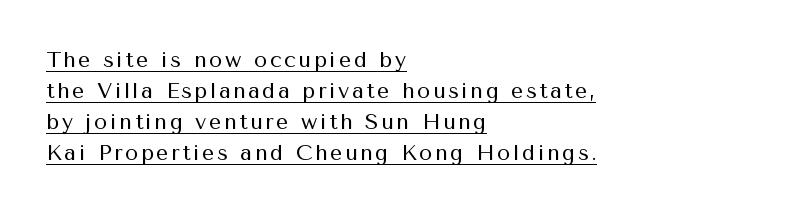
Q: Is the text bold? A: No.
Q: Is the text italic (slanted)? A: No, it is upright.
Q: Is the text underlined? A: Yes.
Q: How is the paragraph aligned? A: Left-aligned.
Q: Is the spacing between lines tight, normal or loose? A: Normal.
